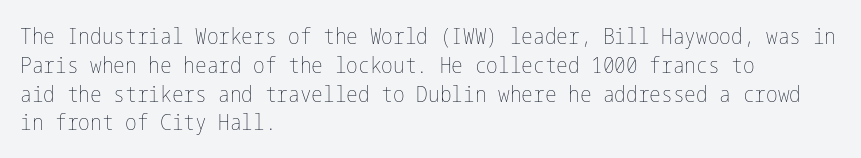
Q: Is the text bold? A: No.
Q: Is the text italic (slanted)? A: No, it is upright.
Q: Is the text underlined? A: No.
Q: How is the paragraph aligned? A: Left-aligned.
Q: Is the spacing between letters normal or unusually wide? A: Normal.
Q: Is the spacing between lines tight, normal or loose? A: Normal.
